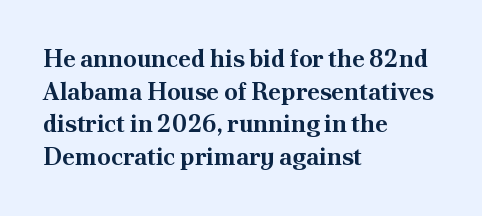
The image shows 24 px bold type, upright; set left-aligned, normal line spacing (1.36x), normal letter spacing, not underlined.
